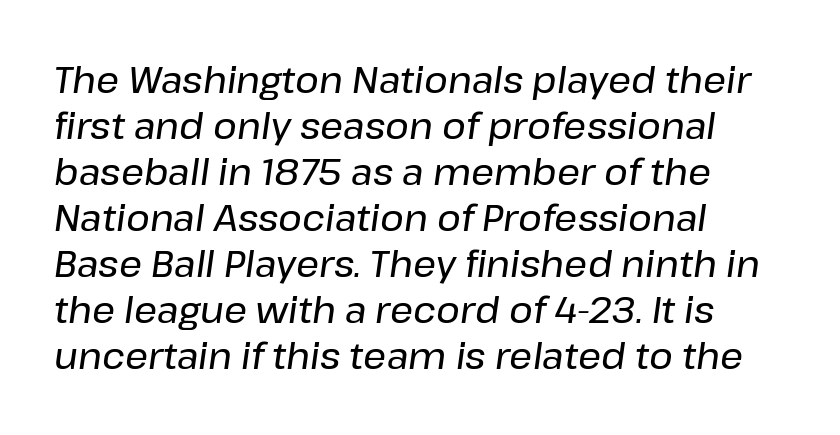
Q: Is the text italic (slanted)? A: Yes, it leans right by about 8 degrees.
Q: Is the text underlined? A: No.
Q: How is the paragraph aligned? A: Left-aligned.
Q: Is the spacing between letters normal or unusually wide? A: Normal.
Q: Is the spacing between lines tight, normal or loose? A: Normal.
Q: Width (condensed, normal, or wide)? A: Normal.
Q: Stroke contrast? A: Low.
Q: x-height? A: Medium.
Q: Monospaced? A: No.
